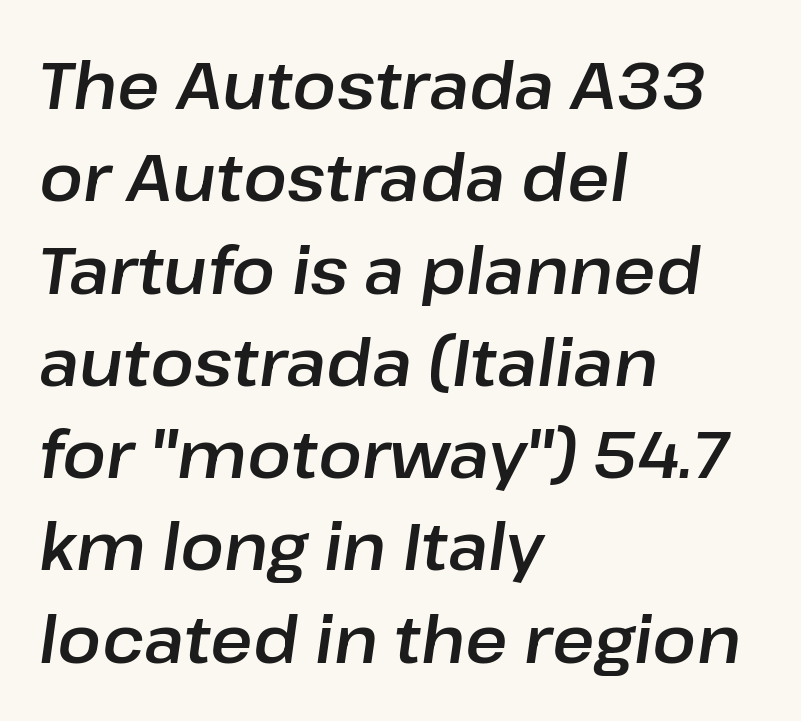
Q: Is the text italic (slanted)? A: Yes, it leans right by about 8 degrees.
Q: Is the text underlined? A: No.
Q: How is the paragraph aligned? A: Left-aligned.
Q: Is the spacing between letters normal or unusually wide? A: Normal.
Q: Is the spacing between lines tight, normal or loose? A: Normal.
Q: Width (condensed, normal, or wide)? A: Normal.
Q: Stroke contrast? A: Low.
Q: x-height? A: Medium.
Q: Monospaced? A: No.
